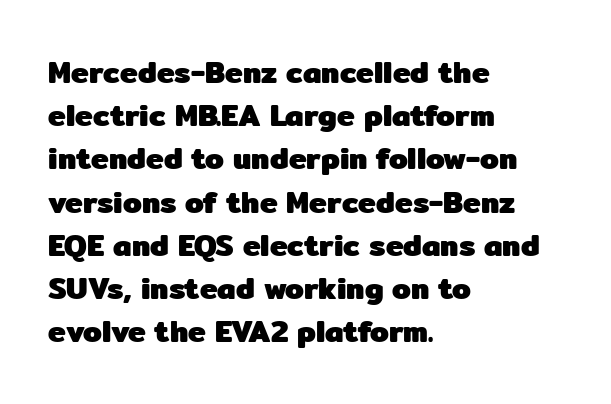
The image shows 30 px heavy sans-serif type, upright; set left-aligned, normal line spacing (1.44x), normal letter spacing, not underlined; low stroke contrast and a medium x-height.
